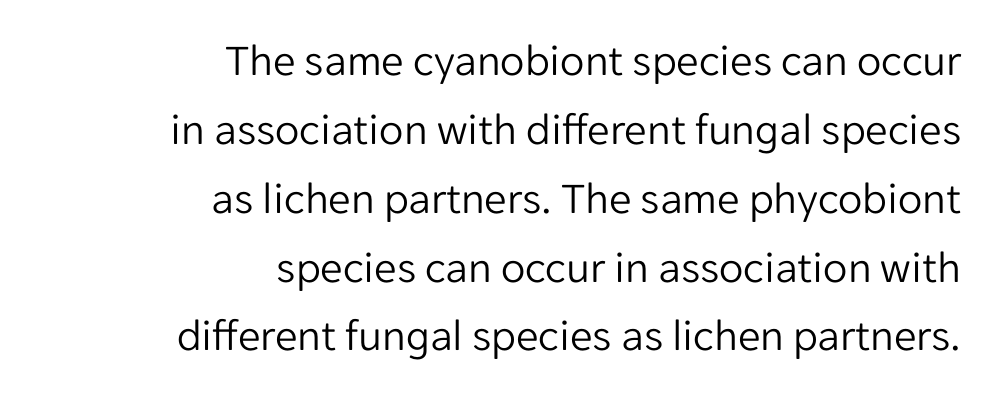
{"serif": "no", "italic": "no", "bold": "no", "weight": "light", "width": "normal", "stroke_contrast": "low", "x_height": "medium", "monospaced": "no", "underline": "no", "align": "right", "line_spacing": "normal", "line_spacing_ratio": 1.53, "letter_spacing": "normal", "letter_spacing_em": 0.0, "glyph_px": 45}
